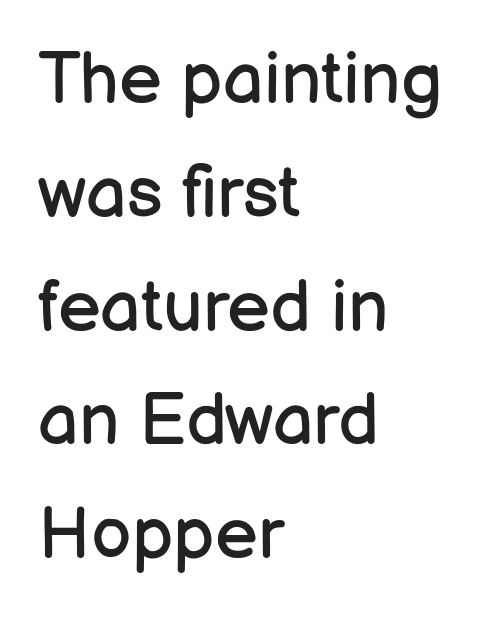
Q: Is the text bold? A: No.
Q: Is the text italic (slanted)? A: No, it is upright.
Q: Is the typeface a serif or a sans-serif typeface? A: Sans-serif.
Q: Is the text underlined? A: No.
Q: How is the paragraph aligned? A: Left-aligned.
Q: Is the spacing between letters normal or unusually wide? A: Normal.
Q: Is the spacing between lines tight, normal or loose? A: Normal.
Q: Width (condensed, normal, or wide)? A: Normal.
Q: Stroke contrast? A: Low.
Q: x-height? A: Medium.
Q: Monospaced? A: No.
